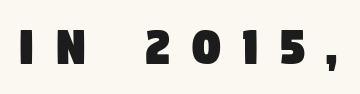
Q: Is the typeface a serif or a sans-serif typeface? A: Sans-serif.
Q: Is the text underlined? A: No.
Q: Is the spacing between letters normal or unusually wide? A: Unusually wide.
Q: Width (condensed, normal, or wide)? A: Condensed.
Q: Stroke contrast? A: Low.
Q: x-height? A: Large.
Q: Monospaced? A: No.
